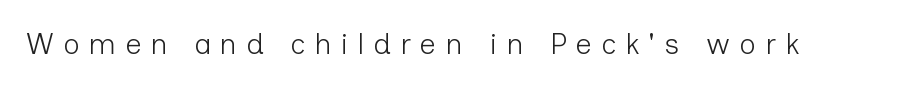
The image shows 29 px light sans-serif type, upright; set unusually wide letter spacing (+0.31 em), not underlined; low stroke contrast and a medium x-height.
